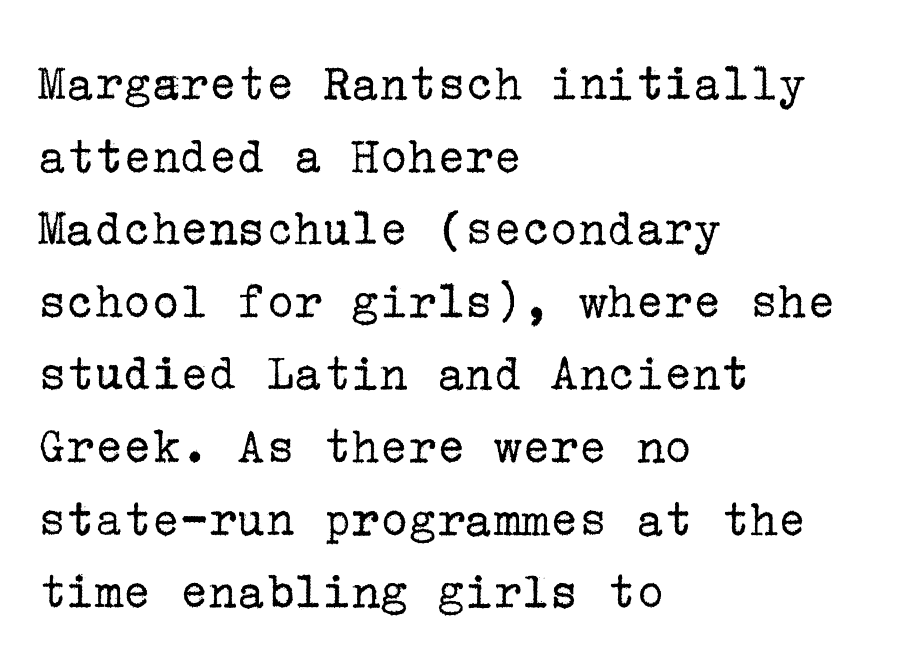
Q: Is the text bold? A: No.
Q: Is the text italic (slanted)? A: No, it is upright.
Q: Is the typeface a serif or a sans-serif typeface? A: Serif.
Q: Is the text underlined? A: No.
Q: How is the paragraph aligned? A: Left-aligned.
Q: Is the spacing between letters normal or unusually wide? A: Normal.
Q: Is the spacing between lines tight, normal or loose? A: Normal.
Q: Width (condensed, normal, or wide)? A: Normal.
Q: Stroke contrast? A: Low.
Q: x-height? A: Medium.
